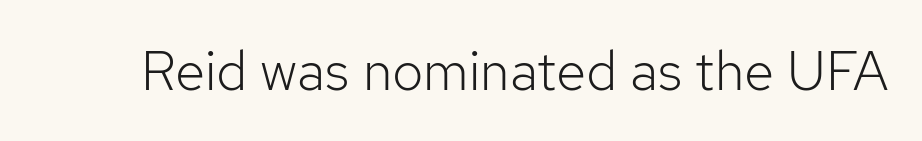
The image shows 55 px light sans-serif type, upright; set normal letter spacing, not underlined; low stroke contrast and a medium x-height.
